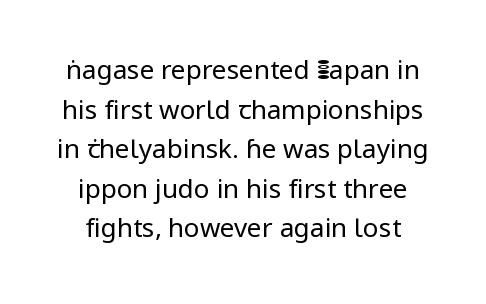
This rendering features lettering with no underline. Every stem runs plumb, perpendicular to the baseline. The vertical gap from one line to the next is medium. The typeface has the unassuming heft of standard copy or less.
